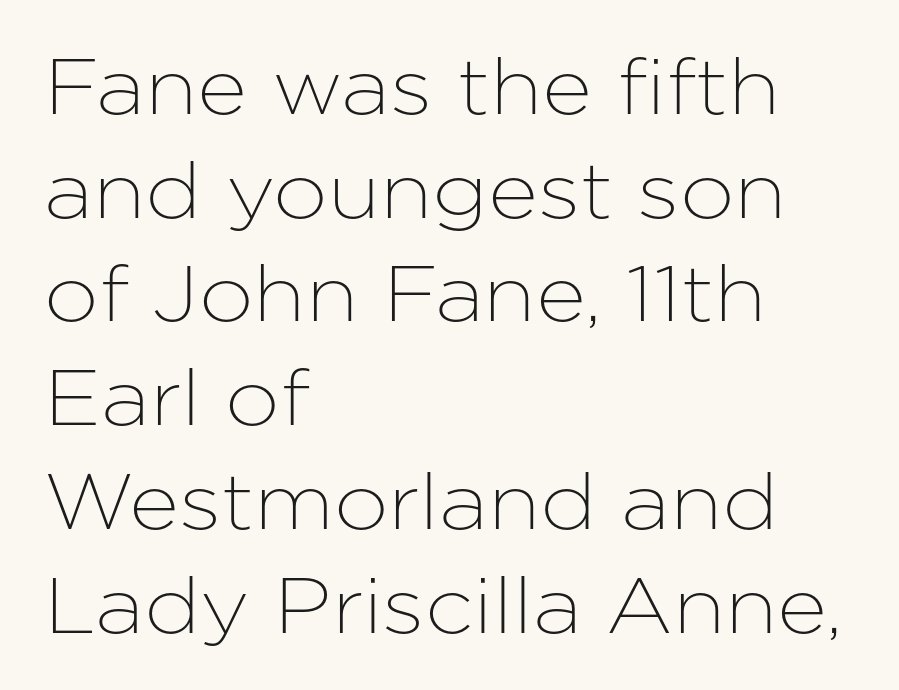
This is roman type, the default non-slanted kind. Unmarked baselines from the first word to the last. These lines are set flush left with a ragged right edge. Look at the bottom of the vertical strokes: they stop flat, with no serifs. Each letter keeps its own natural width here, so spacing adapts to shape.
